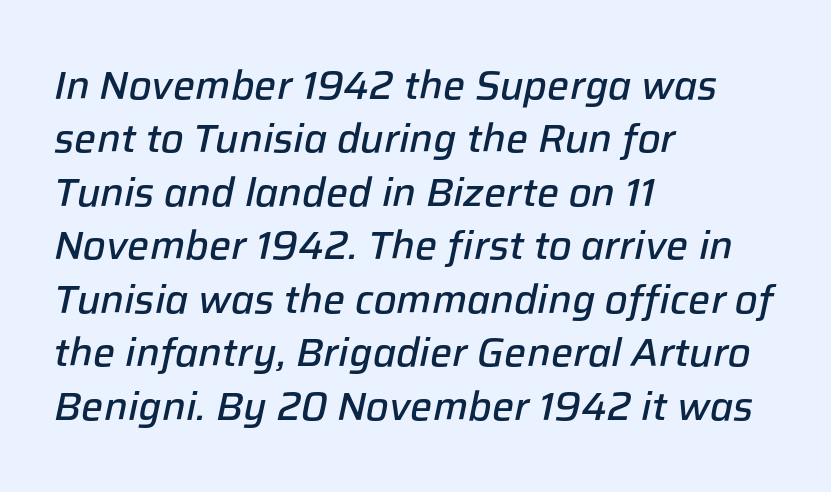
Q: Is the text bold? A: Semi-bold.
Q: Is the text italic (slanted)? A: Yes, it leans right by about 12 degrees.
Q: Is the text underlined? A: No.
Q: How is the paragraph aligned? A: Left-aligned.
Q: Is the spacing between letters normal or unusually wide? A: Normal.
Q: Is the spacing between lines tight, normal or loose? A: Normal.
Q: Width (condensed, normal, or wide)? A: Normal.
Q: Stroke contrast? A: Low.
Q: x-height? A: Medium.
Q: Monospaced? A: No.
